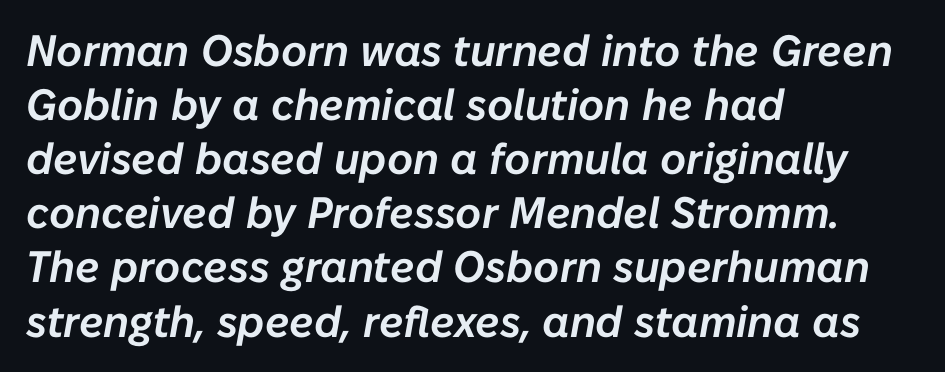
Q: Is the text italic (slanted)? A: Yes, it leans right by about 10 degrees.
Q: Is the text underlined? A: No.
Q: How is the paragraph aligned? A: Left-aligned.
Q: Is the spacing between letters normal or unusually wide? A: Normal.
Q: Width (condensed, normal, or wide)? A: Normal.
Q: Stroke contrast? A: Low.
Q: x-height? A: Medium.
Q: Monospaced? A: No.
